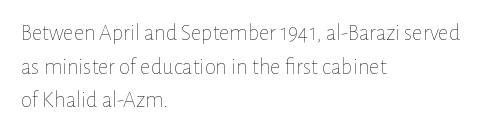
What stands out about the letter spacing? Nothing — it is the standard amount. Type without underlining. You can tell it's not italic because the verticals are truly vertical. Is there much room between lines? A standard amount, neither cramped nor airy.
